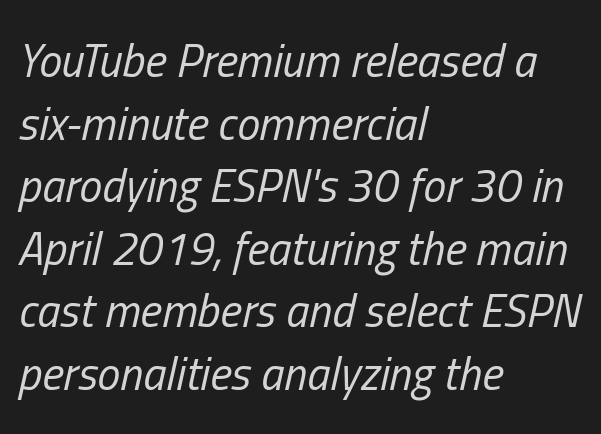
Q: Is the text bold? A: No.
Q: Is the text italic (slanted)? A: Yes, it leans right by about 13 degrees.
Q: Is the text underlined? A: No.
Q: How is the paragraph aligned? A: Left-aligned.
Q: Is the spacing between letters normal or unusually wide? A: Normal.
Q: Is the spacing between lines tight, normal or loose? A: Normal.
Q: Width (condensed, normal, or wide)? A: Condensed.
Q: Stroke contrast? A: Low.
Q: x-height? A: Medium.
Q: Monospaced? A: No.
